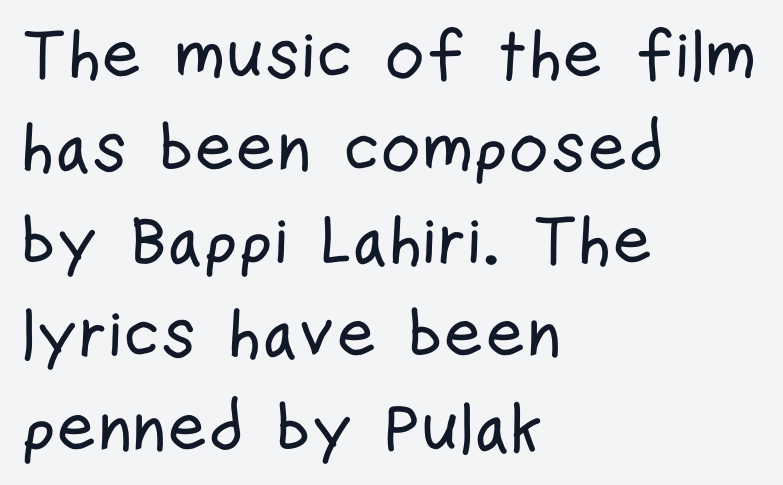
Q: Is the text italic (slanted)? A: No, it is upright.
Q: Is the typeface a serif or a sans-serif typeface? A: Sans-serif.
Q: Is the text underlined? A: No.
Q: How is the paragraph aligned? A: Left-aligned.
Q: Is the spacing between letters normal or unusually wide? A: Normal.
Q: Is the spacing between lines tight, normal or loose? A: Normal.
Q: Width (condensed, normal, or wide)? A: Condensed.
Q: Stroke contrast? A: Low.
Q: x-height? A: Medium.
Q: Monospaced? A: No.
